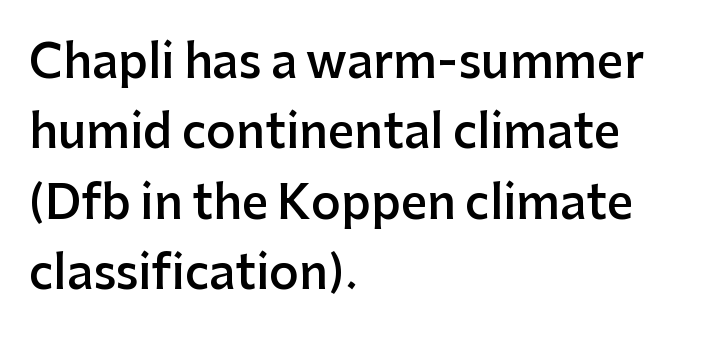
Q: Is the text bold? A: Semi-bold.
Q: Is the text italic (slanted)? A: No, it is upright.
Q: Is the typeface a serif or a sans-serif typeface? A: Sans-serif.
Q: Is the text underlined? A: No.
Q: How is the paragraph aligned? A: Left-aligned.
Q: Is the spacing between letters normal or unusually wide? A: Normal.
Q: Is the spacing between lines tight, normal or loose? A: Normal.
Q: Width (condensed, normal, or wide)? A: Normal.
Q: Stroke contrast? A: Low.
Q: x-height? A: Medium.
Q: Monospaced? A: No.
